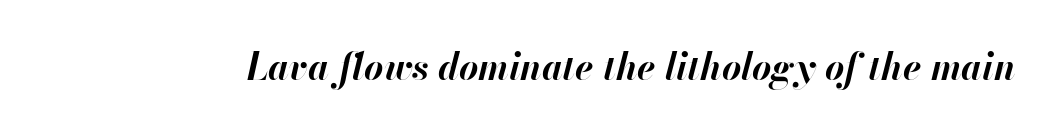
The image shows 37 px bold type, italic (leaning right); set normal letter spacing, not underlined; high stroke contrast and a small x-height.
